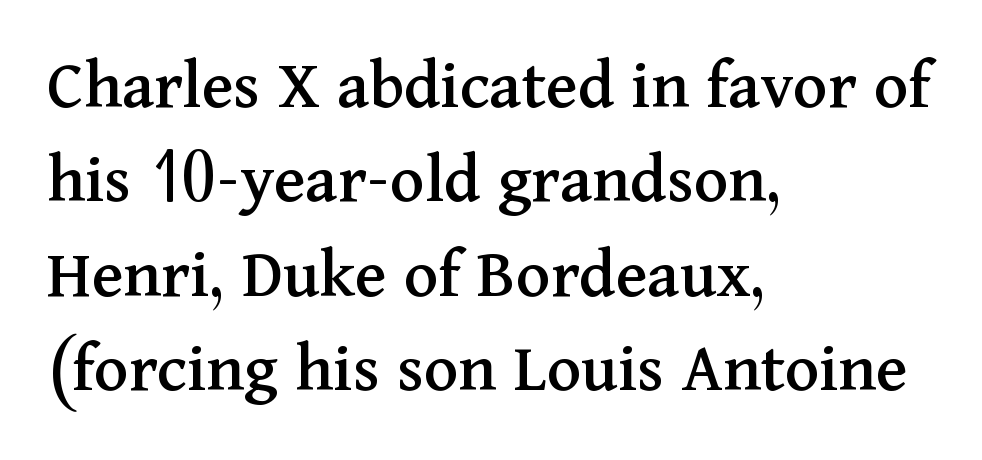
{"serif": "yes", "italic": "no", "width": "normal", "stroke_contrast": "medium", "x_height": "medium", "monospaced": "no", "underline": "no", "align": "left", "line_spacing": "normal", "line_spacing_ratio": 1.31, "letter_spacing": "normal", "letter_spacing_em": 0.0, "glyph_px": 72}
